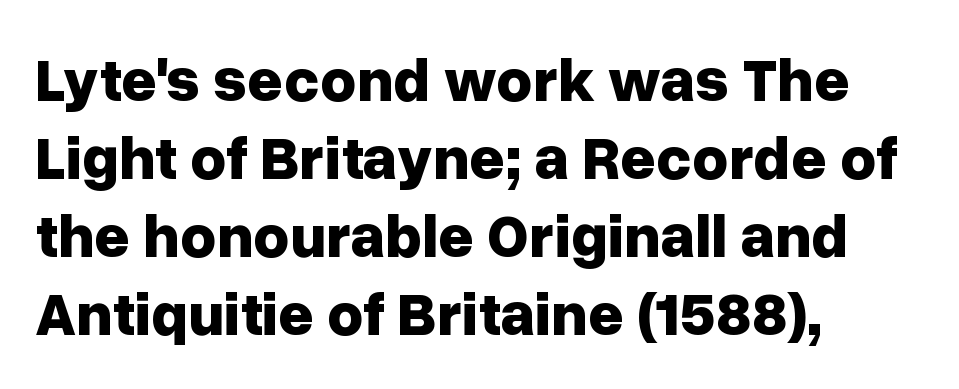
{"serif": "no", "italic": "no", "bold": "yes", "weight": "bold", "width": "normal", "stroke_contrast": "low", "x_height": "medium", "monospaced": "no", "underline": "no", "align": "left", "line_spacing": "normal", "line_spacing_ratio": 1.26, "letter_spacing": "normal", "letter_spacing_em": 0.0, "glyph_px": 62}
